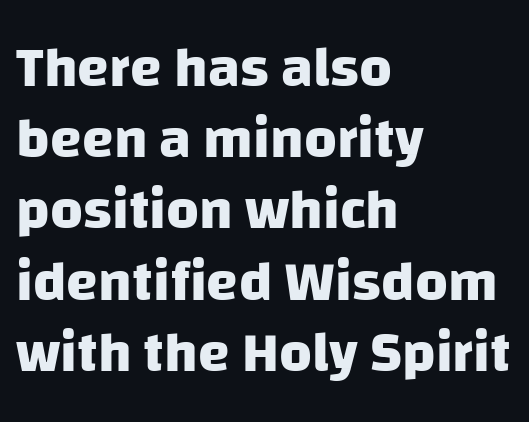
Q: Is the text bold? A: Yes.
Q: Is the typeface a serif or a sans-serif typeface? A: Sans-serif.
Q: Is the text underlined? A: No.
Q: How is the paragraph aligned? A: Left-aligned.
Q: Is the spacing between letters normal or unusually wide? A: Normal.
Q: Is the spacing between lines tight, normal or loose? A: Normal.
Q: Width (condensed, normal, or wide)? A: Normal.
Q: Stroke contrast? A: Low.
Q: x-height? A: Large.
Q: Monospaced? A: No.
